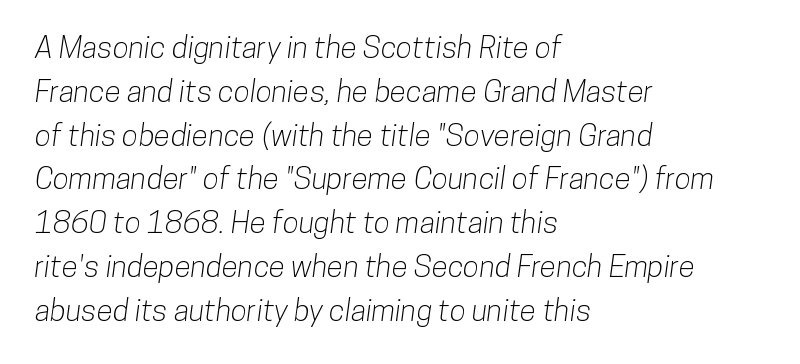
Q: Is the typeface a serif or a sans-serif typeface? A: Sans-serif.
Q: Is the text underlined? A: No.
Q: How is the paragraph aligned? A: Left-aligned.
Q: Is the spacing between letters normal or unusually wide? A: Normal.
Q: Is the spacing between lines tight, normal or loose? A: Normal.
Q: Width (condensed, normal, or wide)? A: Condensed.
Q: Stroke contrast? A: Low.
Q: x-height? A: Medium.
Q: Monospaced? A: No.
